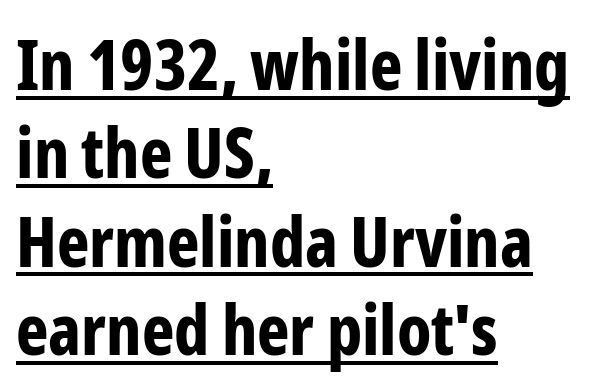
The image shows 69 px bold, condensed sans-serif type, upright; set left-aligned, normal line spacing (1.28x), normal letter spacing, underlined; low stroke contrast and a medium x-height.
